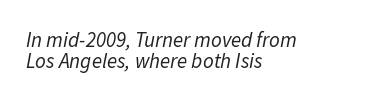
{"italic": "yes", "lean": "right", "slant_degrees": 11, "bold": "no", "underline": "no", "align": "left", "line_spacing": "tight", "line_spacing_ratio": 0.98, "letter_spacing": "normal", "letter_spacing_em": 0.0, "glyph_px": 21}
